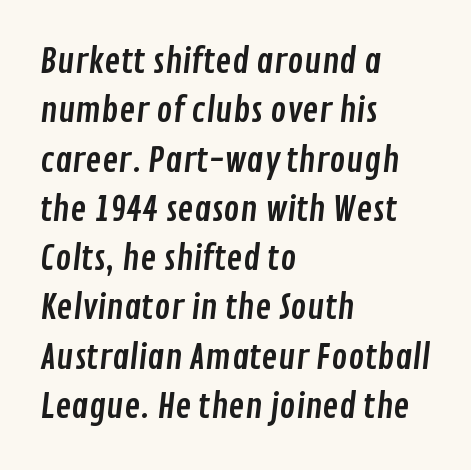
The image shows 34 px condensed sans-serif type; set left-aligned, normal line spacing (1.45x), normal letter spacing, not underlined; low stroke contrast and a medium x-height.
